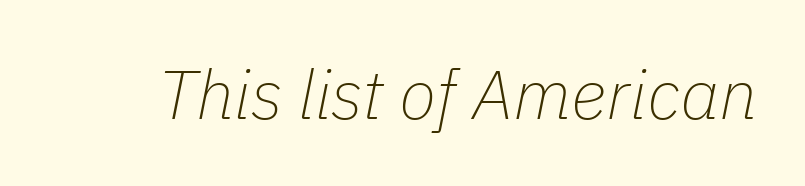
Stroke mass is kept to a normal reading level or below. Plain, unruled lines of type. Characters are canted at an angle relative to the baseline's perpendicular. Note the varied advance widths — an 'i' is clearly narrower than an 'm'. Each word holds together tightly as a unit, with standard inter-letter gaps.
